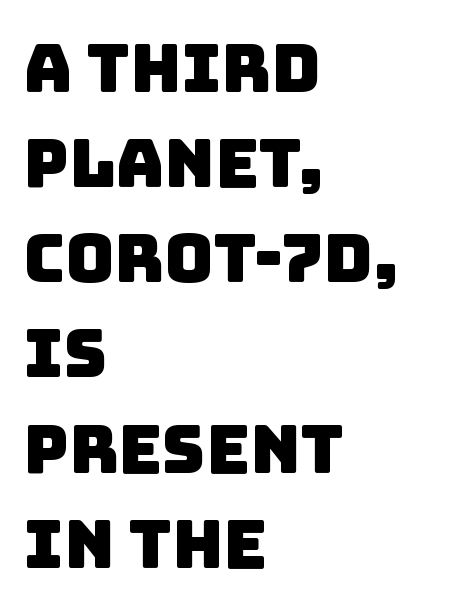
{"serif": "no", "width": "normal", "stroke_contrast": "low", "x_height": "large", "monospaced": "no", "underline": "no", "align": "left", "line_spacing": "normal", "line_spacing_ratio": 1.42, "letter_spacing": "normal", "letter_spacing_em": 0.0, "glyph_px": 67}
